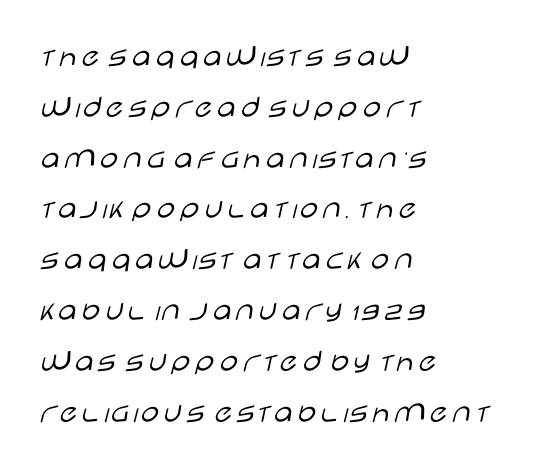
Q: Is the text bold? A: No.
Q: Is the text italic (slanted)? A: Yes.
Q: Is the typeface a serif or a sans-serif typeface? A: Sans-serif.
Q: Is the text underlined? A: No.
Q: How is the paragraph aligned? A: Left-aligned.
Q: Is the spacing between letters normal or unusually wide? A: Normal.
Q: Is the spacing between lines tight, normal or loose? A: Normal.
Q: Width (condensed, normal, or wide)? A: Wide.
Q: Stroke contrast? A: Low.
Q: x-height? A: Large.
Q: Monospaced? A: No.
